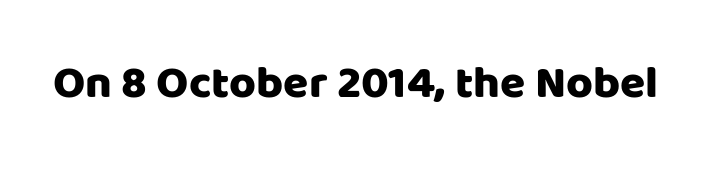
Beneath every word, the page is bare. Upright lettering throughout. Does the type have serifs? No, each stem ends abruptly. Character widths vary here, with narrow letters taking less room than wide ones. You could call the tracking neutral — neither tight nor loose.
